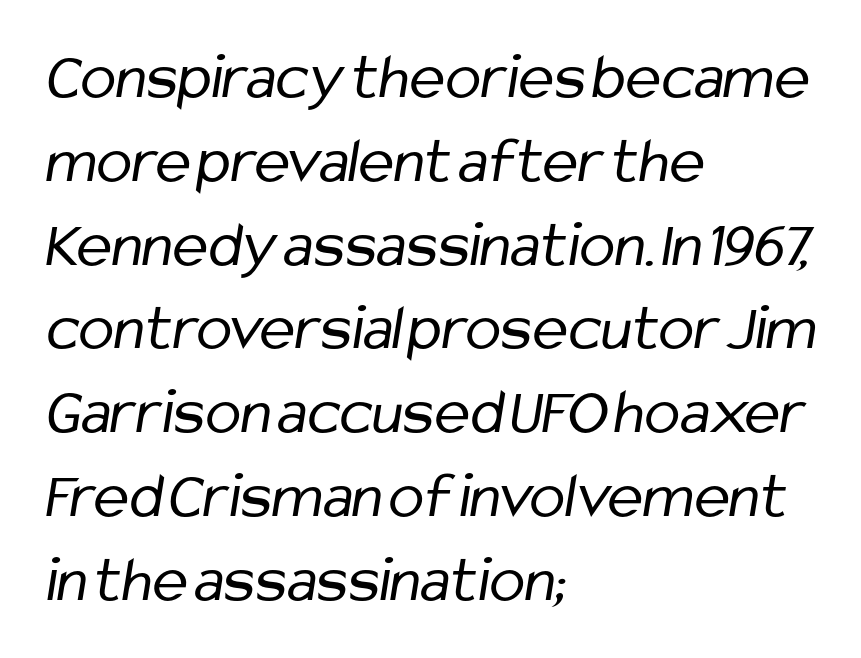
Q: Is the text bold? A: No.
Q: Is the typeface a serif or a sans-serif typeface? A: Sans-serif.
Q: Is the text underlined? A: No.
Q: How is the paragraph aligned? A: Left-aligned.
Q: Is the spacing between letters normal or unusually wide? A: Normal.
Q: Is the spacing between lines tight, normal or loose? A: Normal.
Q: Width (condensed, normal, or wide)? A: Condensed.
Q: Stroke contrast? A: Low.
Q: x-height? A: Medium.
Q: Monospaced? A: No.
